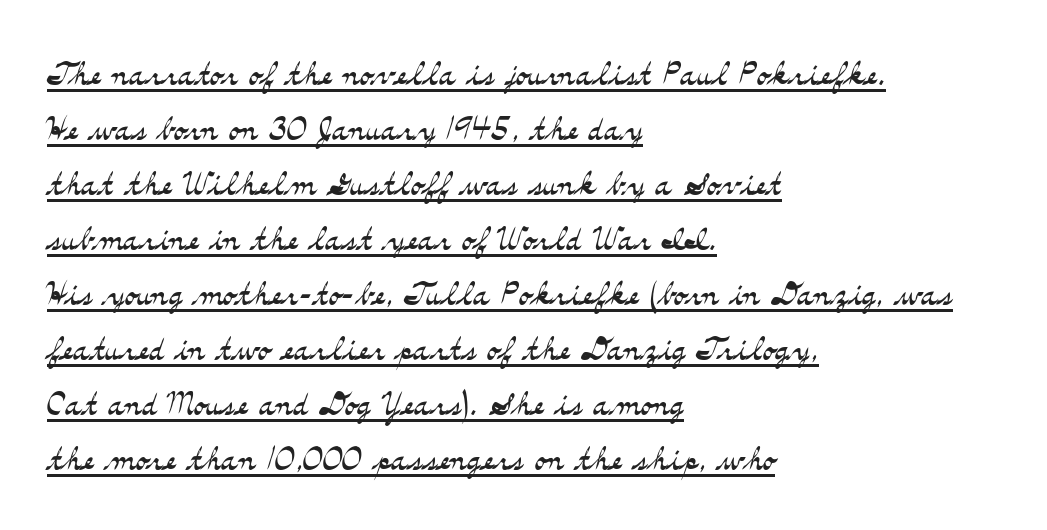
Q: Is the text bold? A: No.
Q: Is the text italic (slanted)? A: Yes.
Q: Is the typeface a serif or a sans-serif typeface? A: Serif.
Q: Is the text underlined? A: Yes.
Q: How is the paragraph aligned? A: Left-aligned.
Q: Is the spacing between letters normal or unusually wide? A: Normal.
Q: Is the spacing between lines tight, normal or loose? A: Normal.
Q: Width (condensed, normal, or wide)? A: Wide.
Q: Stroke contrast? A: Medium.
Q: x-height? A: Small.
Q: Monospaced? A: No.
